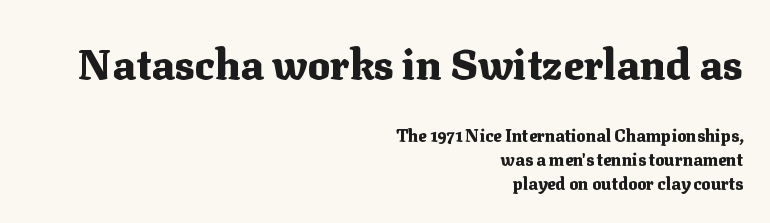
The image shows 42 px heavy serif type, upright; set right-aligned, normal line spacing (1.41x), normal letter spacing, not underlined; the first (top) block is 2.47x larger; medium stroke contrast and a medium x-height.
